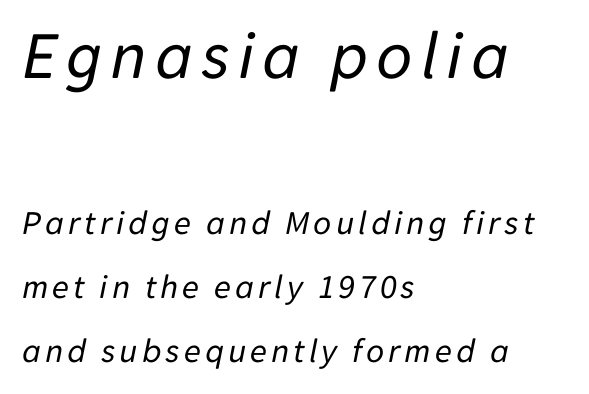
{"italic": "yes", "lean": "right", "slant_degrees": 11, "bold": "no", "weight": "regular", "width": "normal", "stroke_contrast": "low", "x_height": "medium", "monospaced": "no", "underline": "no", "align": "left", "line_spacing_ratio": 1.83, "larger_block": "first", "size_ratio": 2.0, "glyph_px": 70}
